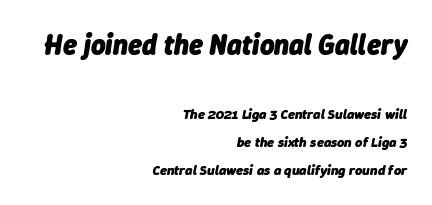
Whoever set this made the first block the dominant, larger element. This is oblique type, the kind used for emphasis or titles. Airy leading. Bare-footed words on every line. The rag falls on the left side of this text block. The passage shown is typed in a proportional face where columns would drift.
